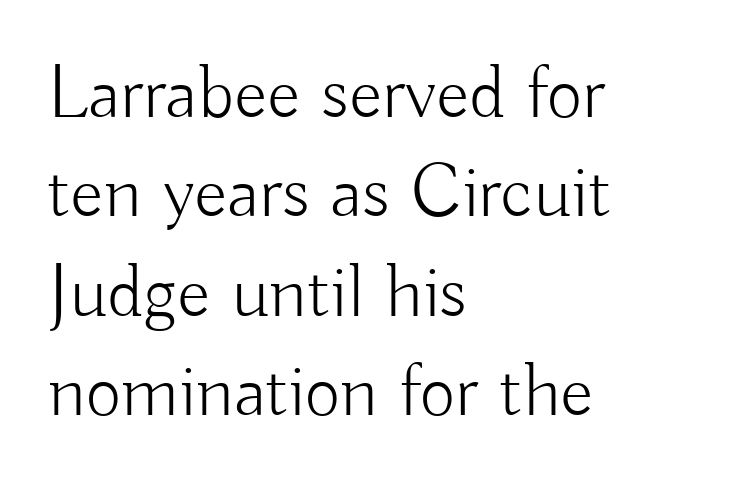
The image shows 77 px light sans-serif type, upright; set left-aligned, normal line spacing (1.29x), normal letter spacing, not underlined; low stroke contrast and a small x-height.
